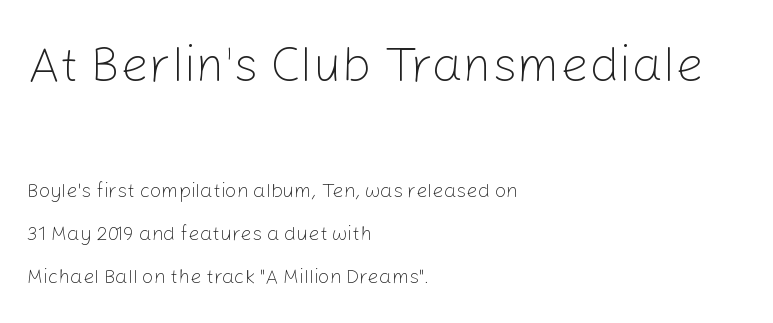
Unlike a traditional serif, this face leaves its strokes unadorned. The leading is generous, giving the passage an open texture. The lines are quadded left. Which of the two is more prominent by size? The first, at the top.
